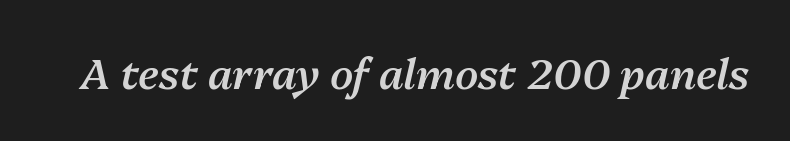
{"italic": "yes", "lean": "right", "slant_degrees": 13, "bold": "semi", "weight": "semibold", "width": "normal", "stroke_contrast": "medium", "x_height": "medium", "monospaced": "no", "underline": "no", "letter_spacing": "normal", "letter_spacing_em": 0.0, "glyph_px": 42}
